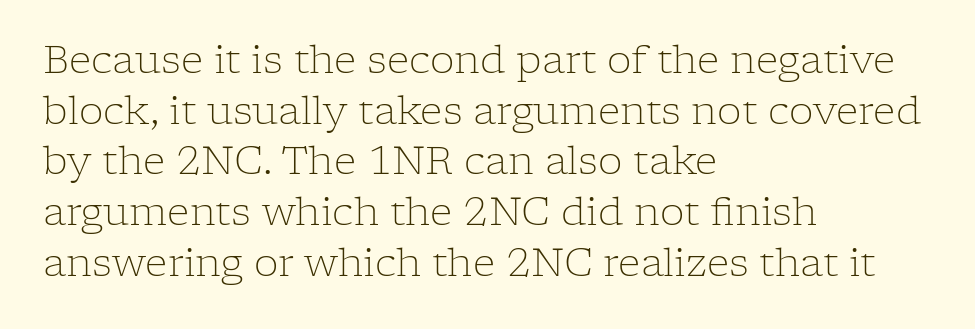
{"serif": "yes", "italic": "no", "bold": "no", "weight": "light", "width": "normal", "stroke_contrast": "low", "x_height": "medium", "monospaced": "no", "underline": "no", "align": "left", "line_spacing": "normal", "line_spacing_ratio": 1.3, "letter_spacing": "normal", "letter_spacing_em": 0.0, "glyph_px": 39}
